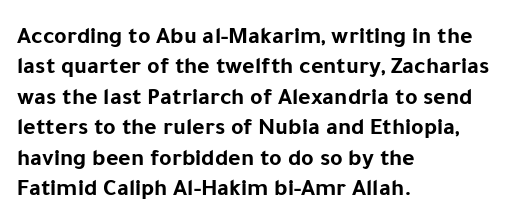
The glyphs are unaccompanied by any horizontal stroke below them. The leading is moderate, giving the passage an even texture. Left-aligned paragraph, ragged on the right. A full-strength bold gives these letters their thick strokes. This sample uses an upright cut, with every glyph sitting square on the baseline.
